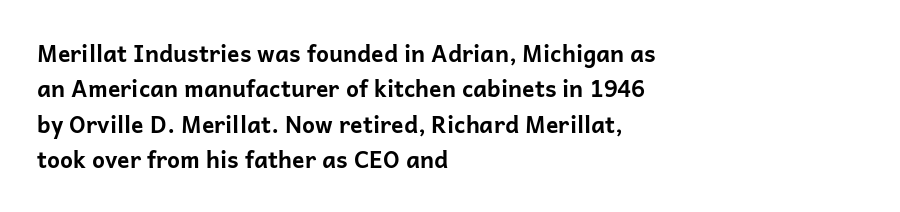
The strip under each line holds only bare page. The designer left line spacing at the default. Typeset ragged right — the left edge is the straight one. Heavy-handed strokes throughout: this text is bold.
